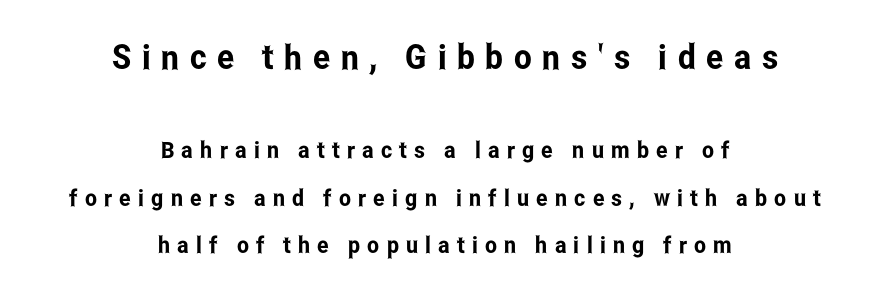
Q: Is the text italic (slanted)? A: No, it is upright.
Q: Is the typeface a serif or a sans-serif typeface? A: Sans-serif.
Q: Is the text underlined? A: No.
Q: How is the paragraph aligned? A: Centered.
Q: Is the spacing between letters normal or unusually wide? A: Unusually wide.
Q: Is the spacing between lines tight, normal or loose? A: Loose.
Q: Which block of text is set in a larger size, the first (top) or the second (bottom)? A: The first (top) one.
Q: Width (condensed, normal, or wide)? A: Condensed.
Q: Stroke contrast? A: Low.
Q: x-height? A: Medium.
Q: Monospaced? A: No.
